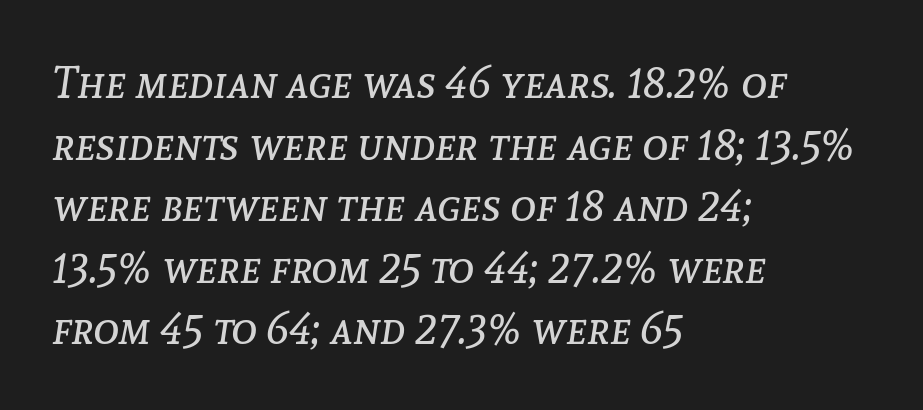
The image shows 44 px regular-weight type, italic (leaning right); set left-aligned, normal line spacing (1.4x), normal letter spacing, not underlined; low stroke contrast and a medium x-height.
